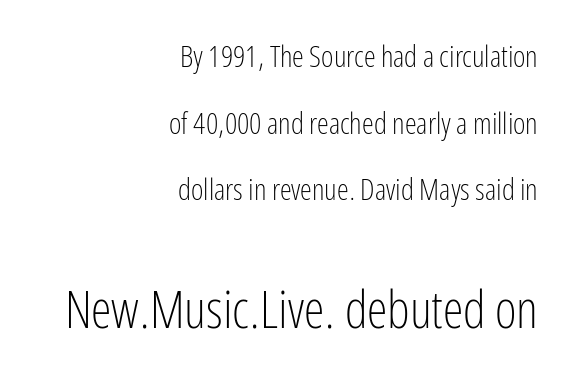
{"serif": "no", "italic": "no", "bold": "no", "weight": "light", "width": "condensed", "stroke_contrast": "low", "x_height": "medium", "monospaced": "no", "underline": "no", "align": "right", "line_spacing": "loose", "line_spacing_ratio": 2.22, "letter_spacing": "normal", "letter_spacing_em": 0.0, "larger_block": "second", "size_ratio": 1.73, "glyph_px": 52}
